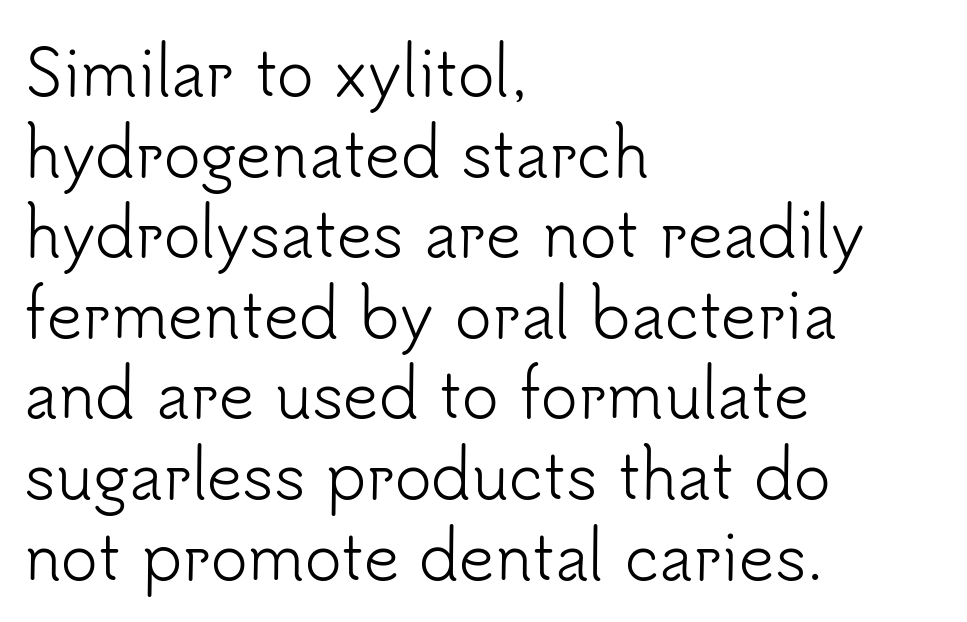
Q: Is the text bold? A: No.
Q: Is the text italic (slanted)? A: No, it is upright.
Q: Is the typeface a serif or a sans-serif typeface? A: Sans-serif.
Q: Is the text underlined? A: No.
Q: How is the paragraph aligned? A: Left-aligned.
Q: Is the spacing between letters normal or unusually wide? A: Normal.
Q: Is the spacing between lines tight, normal or loose? A: Normal.
Q: Width (condensed, normal, or wide)? A: Normal.
Q: Stroke contrast? A: Low.
Q: x-height? A: Small.
Q: Monospaced? A: No.
